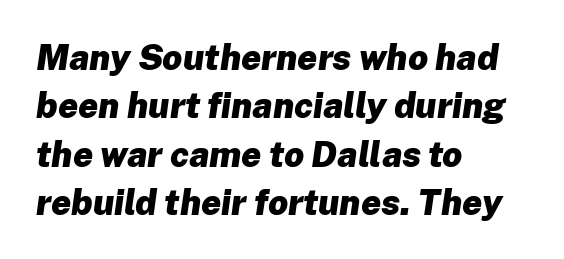
{"italic": "yes", "lean": "right", "slant_degrees": 8, "bold": "yes", "weight": "heavy", "width": "normal", "stroke_contrast": "low", "x_height": "medium", "monospaced": "no", "underline": "no", "align": "left", "line_spacing": "normal", "line_spacing_ratio": 1.38, "letter_spacing": "normal", "letter_spacing_em": 0.0, "glyph_px": 35}
